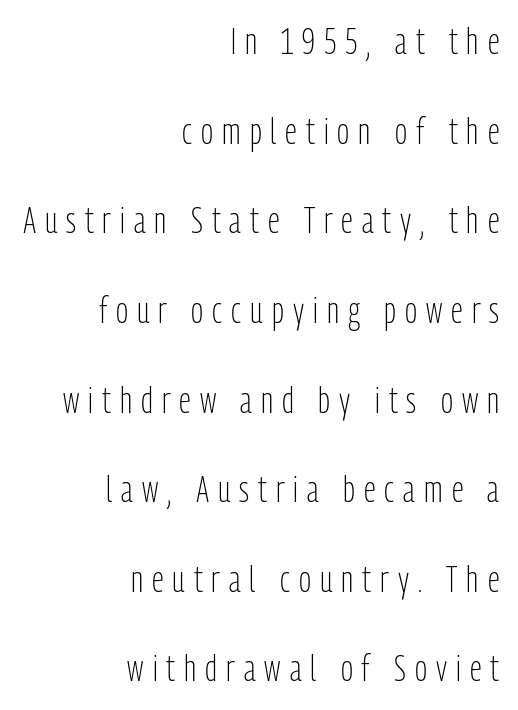
{"serif": "no", "italic": "no", "bold": "no", "weight": "light", "width": "condensed", "stroke_contrast": "low", "x_height": "medium", "monospaced": "no", "underline": "no", "align": "right", "line_spacing": "loose", "line_spacing_ratio": 2.49, "letter_spacing": "wide", "letter_spacing_em": 0.25, "glyph_px": 36}
